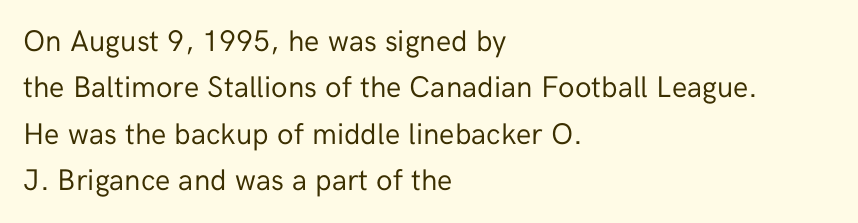
Nope, not italic — everything's standing straight. Alignment: flush left. The area under the type is left untouched. Students, observe: this is what conventionally led text looks like.
